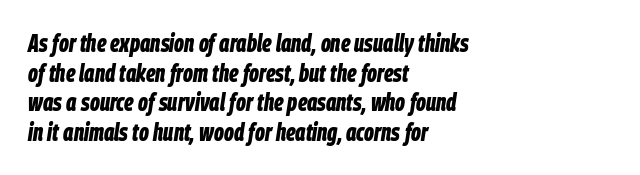
The space beneath each line is pristine and unruled. In terms of letterspacing, this is plain default setting. The glyphs have the mass of a bold cut. It's the slanting kind of type. The typesetter chose a ragged-right arrangement here.
